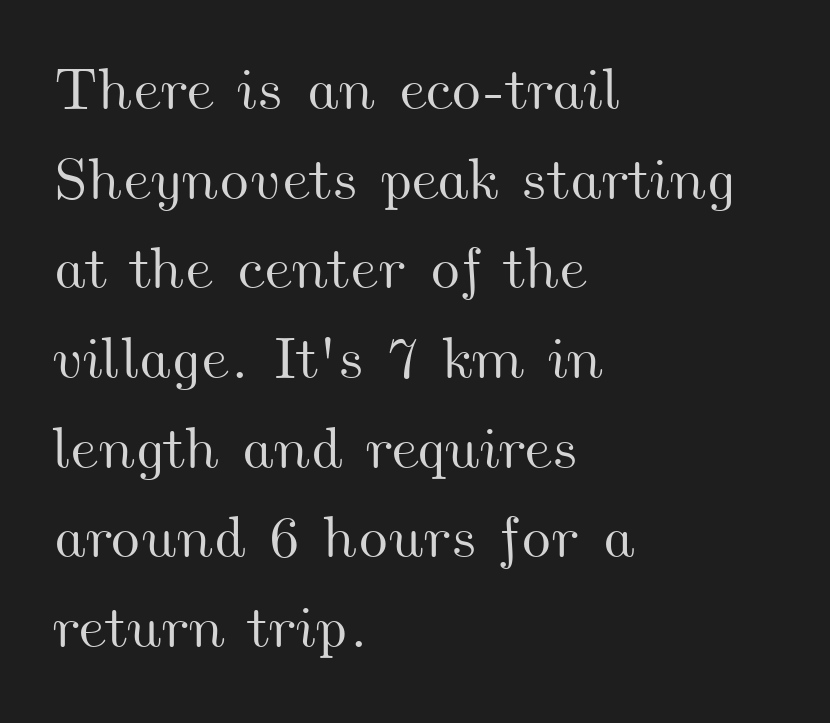
{"width": "wide", "stroke_contrast": "medium", "x_height": "small", "monospaced": "no", "underline": "no", "align": "left", "line_spacing": "normal", "line_spacing_ratio": 1.52, "letter_spacing": "normal", "letter_spacing_em": 0.0, "glyph_px": 59}
